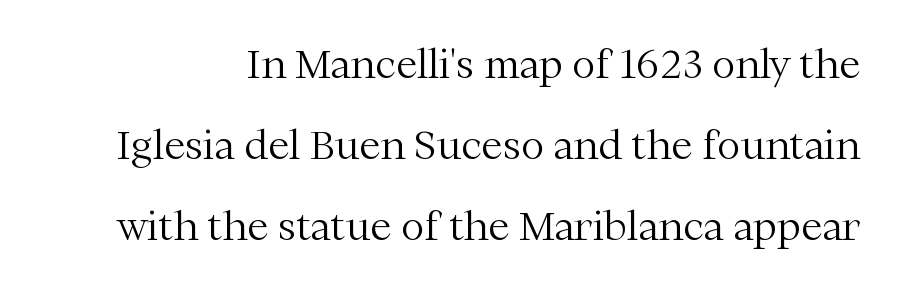
{"serif": "yes", "italic": "no", "bold": "no", "weight": "light", "width": "normal", "stroke_contrast": "medium", "x_height": "medium", "monospaced": "no", "underline": "no", "line_spacing": "loose", "line_spacing_ratio": 2.08, "letter_spacing": "normal", "letter_spacing_em": 0.0, "glyph_px": 39}
